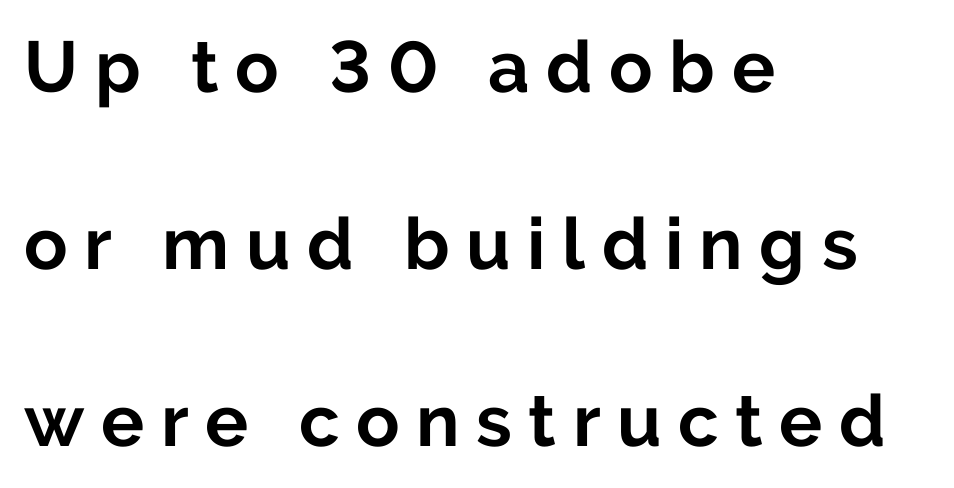
The image shows 72 px bold sans-serif type, upright; set left-aligned, loose line spacing (2.46x), unusually wide letter spacing (+0.23 em), not underlined; low stroke contrast and a medium x-height.
